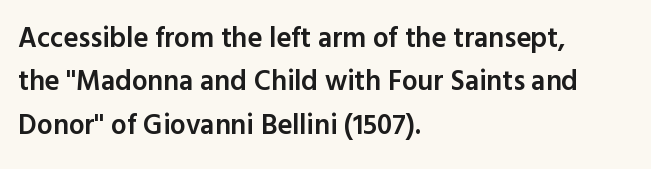
{"serif": "no", "italic": "no", "bold": "semi", "weight": "semibold", "width": "normal", "x_height": "medium", "monospaced": "no", "underline": "no", "align": "left", "line_spacing": "normal", "line_spacing_ratio": 1.55, "letter_spacing": "normal", "letter_spacing_em": 0.0, "glyph_px": 28}
